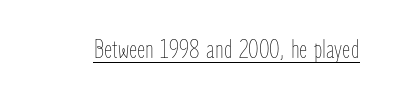
The image shows 28 px thin, condensed type, upright; set normal letter spacing, underlined; low stroke contrast and a medium x-height.
